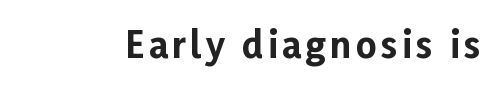
{"serif": "no", "italic": "no", "bold": "yes", "weight": "bold", "width": "normal", "stroke_contrast": "low", "x_height": "medium", "monospaced": "no", "underline": "no", "glyph_px": 36}
